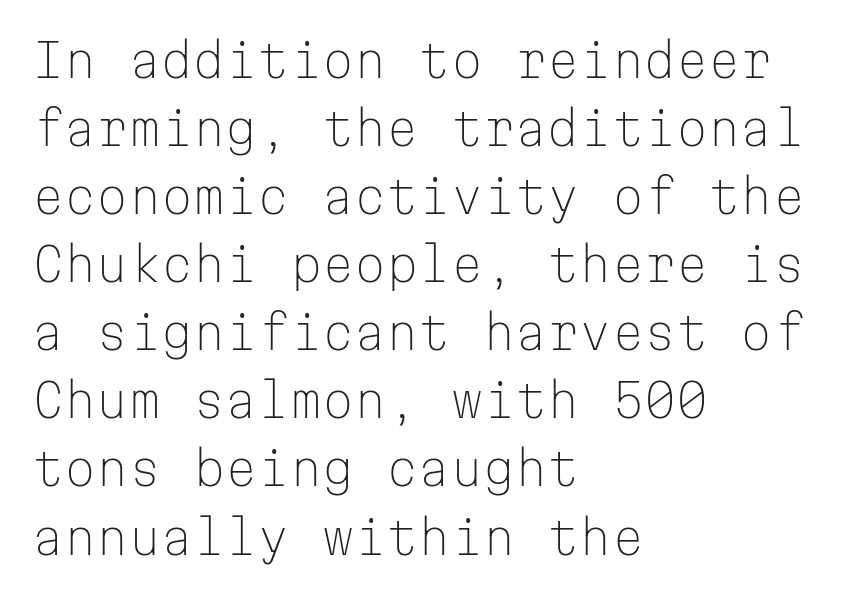
{"serif": "no", "italic": "no", "bold": "no", "weight": "light", "width": "normal", "stroke_contrast": "low", "x_height": "medium", "monospaced": "yes", "underline": "no", "align": "left", "line_spacing": "normal", "line_spacing_ratio": 1.48, "letter_spacing": "normal", "letter_spacing_em": 0.0, "glyph_px": 46}
